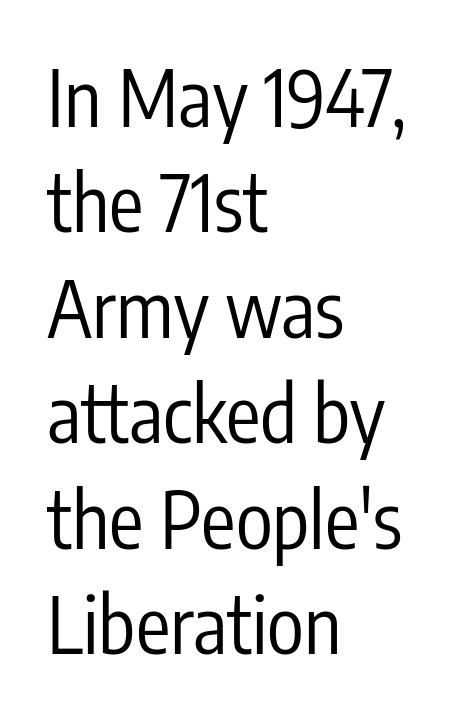
The image shows 77 px regular-weight, condensed sans-serif type, upright; set left-aligned, normal line spacing (1.37x), normal letter spacing, not underlined; low stroke contrast and a medium x-height.
